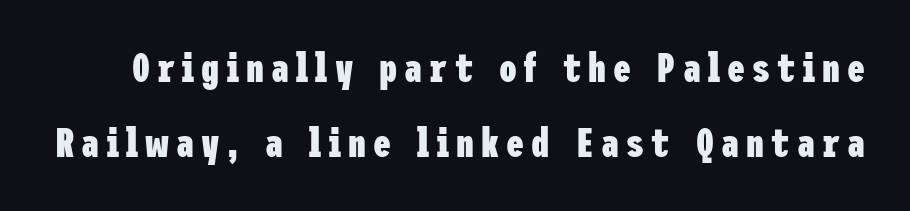
The image shows 40 px heavy, condensed sans-serif type, upright; set line spacing 1.87x, not underlined; low stroke contrast and a medium x-height.
